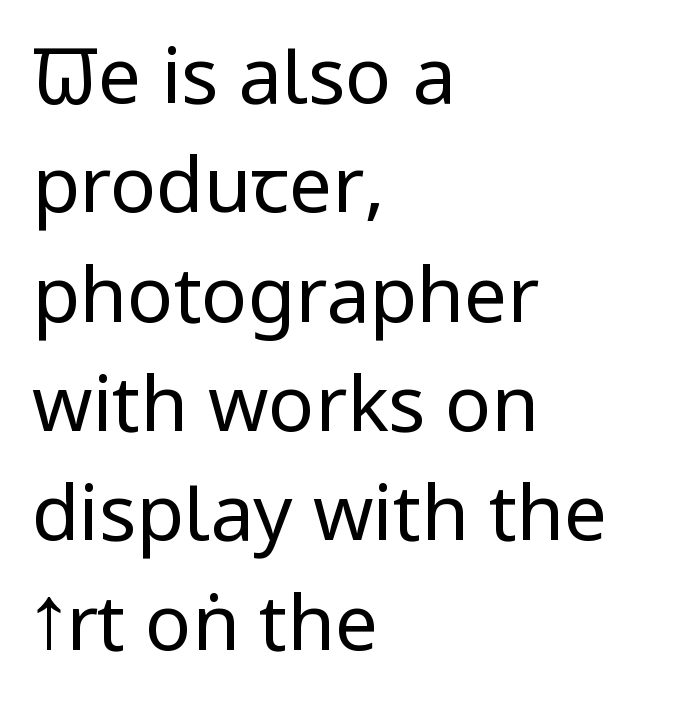
{"serif": "no", "italic": "no", "bold": "no", "weight": "regular", "width": "condensed", "stroke_contrast": "low", "x_height": "large", "monospaced": "no", "underline": "no", "align": "left", "line_spacing": "normal", "line_spacing_ratio": 1.42, "letter_spacing": "normal", "letter_spacing_em": 0.0, "glyph_px": 77}
